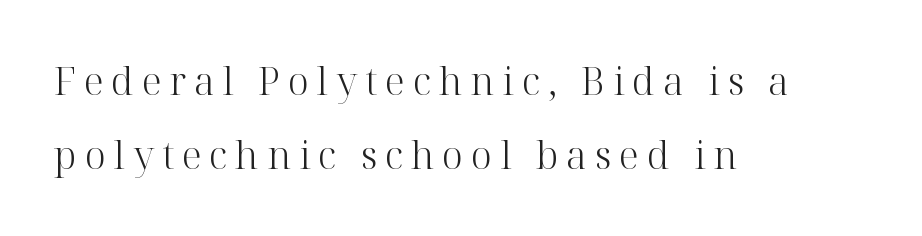
{"serif": "yes", "italic": "no", "bold": "no", "weight": "light", "width": "normal", "stroke_contrast": "high", "x_height": "medium", "monospaced": "no", "underline": "no", "align": "left", "line_spacing": "loose", "line_spacing_ratio": 1.95, "letter_spacing": "wide", "letter_spacing_em": 0.21, "glyph_px": 38}
